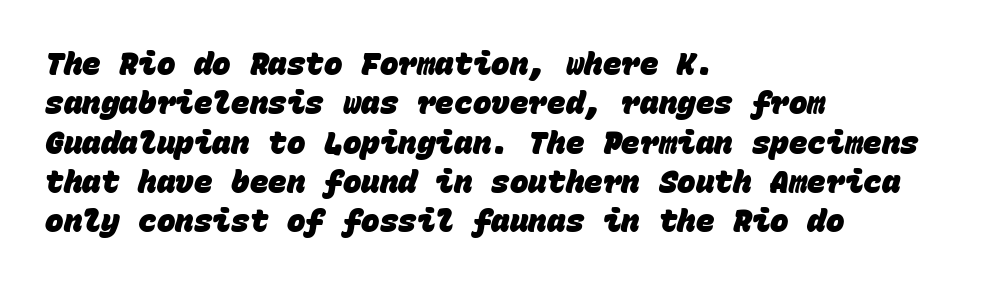
Q: Is the text bold? A: Yes.
Q: Is the typeface a serif or a sans-serif typeface? A: Sans-serif.
Q: Is the text underlined? A: No.
Q: How is the paragraph aligned? A: Left-aligned.
Q: Is the spacing between letters normal or unusually wide? A: Normal.
Q: Is the spacing between lines tight, normal or loose? A: Normal.
Q: Width (condensed, normal, or wide)? A: Normal.
Q: Stroke contrast? A: Low.
Q: x-height? A: Large.
Q: Monospaced? A: Yes.
